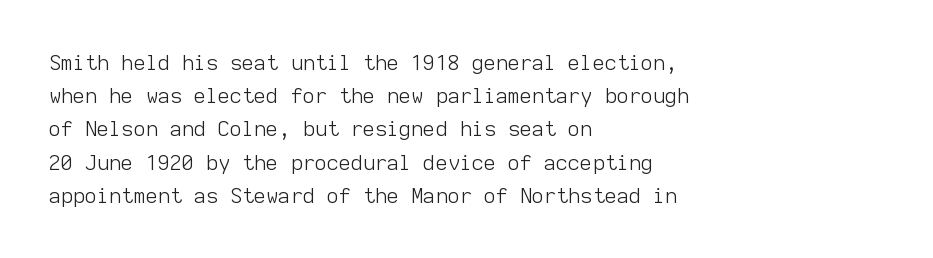
The face looks like a standard text weight, possibly lighter. Short and long lines alike share a common starting point at left. Vertically, the passage feels balanced, rows spaced as you'd expect. A bare baseline throughout the passage. Here the glyphs are tracked normally, forming tight word shapes.
